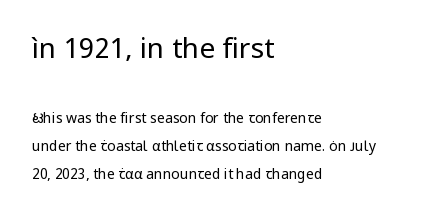
{"serif": "no", "italic": "no", "bold": "no", "weight": "regular", "width": "normal", "stroke_contrast": "low", "x_height": "medium", "monospaced": "no", "underline": "no", "align": "left", "line_spacing": "loose", "line_spacing_ratio": 2.0, "letter_spacing": "normal", "letter_spacing_em": 0.0, "larger_block": "first", "size_ratio": 2.0, "glyph_px": 28}
